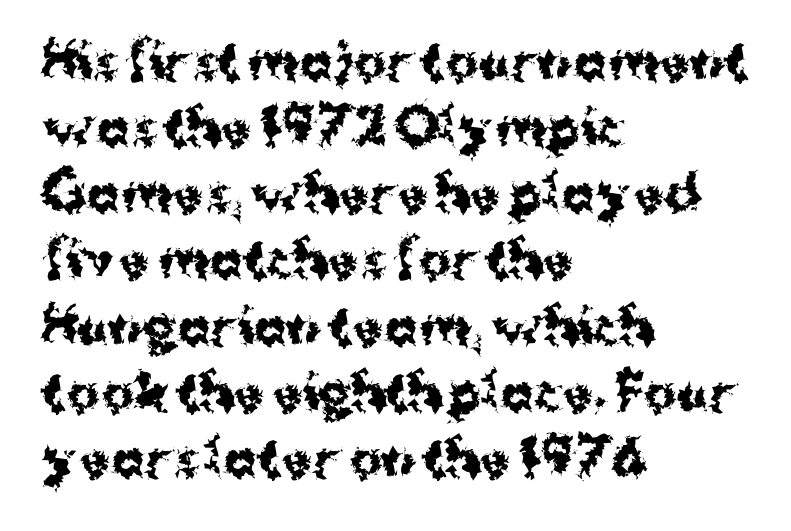
Short note: letters normally spaced. A bare baseline throughout the passage. Character widths vary here, with narrow letters taking less room than wide ones. The lines in this sample share a left origin and differ only in where they stop.
